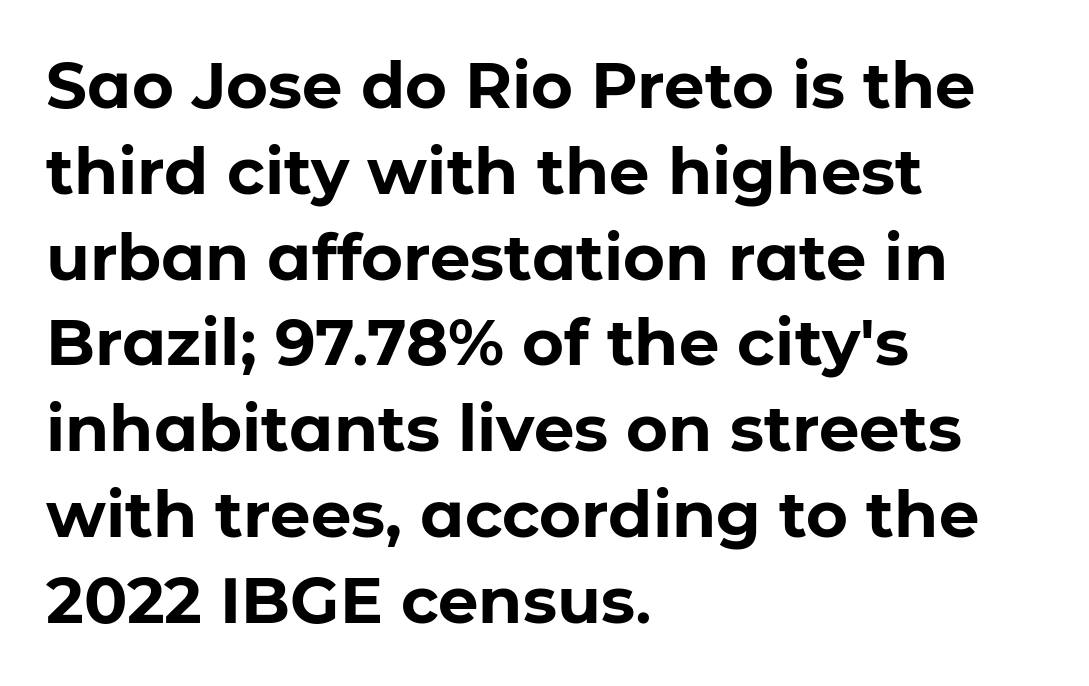
{"serif": "no", "italic": "no", "bold": "yes", "weight": "bold", "width": "normal", "stroke_contrast": "low", "x_height": "medium", "monospaced": "no", "underline": "no", "align": "left", "line_spacing": "normal", "line_spacing_ratio": 1.34, "letter_spacing": "normal", "letter_spacing_em": 0.0, "glyph_px": 64}
